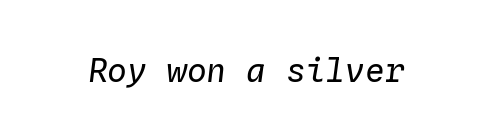
Characters follow at the spacing the type designer built in. Just letters on the line, the space beneath them empty. Slanted lettering throughout. Monospaced: the letters line up in strict vertical columns. Ink coverage per letter is moderate at most.
